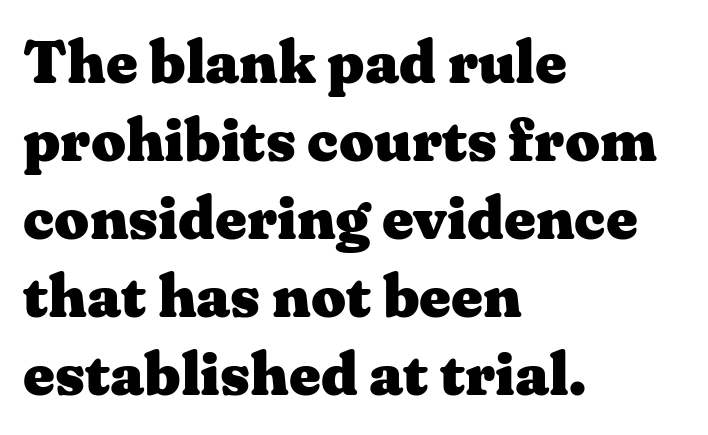
{"serif": "yes", "italic": "no", "bold": "yes", "weight": "heavy", "width": "wide", "stroke_contrast": "medium", "x_height": "medium", "monospaced": "no", "underline": "no", "align": "left", "line_spacing": "normal", "line_spacing_ratio": 1.28, "letter_spacing": "normal", "letter_spacing_em": 0.0, "glyph_px": 61}
